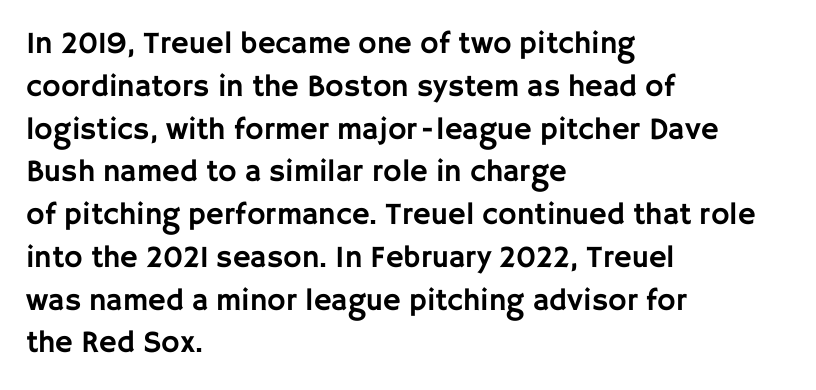
Q: Is the text italic (slanted)? A: No, it is upright.
Q: Is the typeface a serif or a sans-serif typeface? A: Sans-serif.
Q: Is the text underlined? A: No.
Q: How is the paragraph aligned? A: Left-aligned.
Q: Is the spacing between letters normal or unusually wide? A: Normal.
Q: Is the spacing between lines tight, normal or loose? A: Normal.
Q: Width (condensed, normal, or wide)? A: Normal.
Q: Stroke contrast? A: Low.
Q: x-height? A: Large.
Q: Monospaced? A: No.
